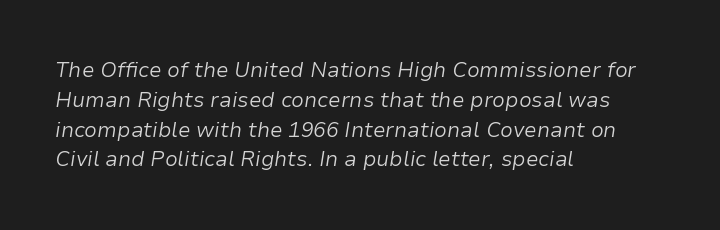
Line beginnings align vertically; line endings do not. The strokes carry an ordinary text weight at most. Observe the ordinary spacing: letters are neighbours, not strangers. In terms of leading, this rendering sits right in the middle. Clear beneath every line of the passage.
